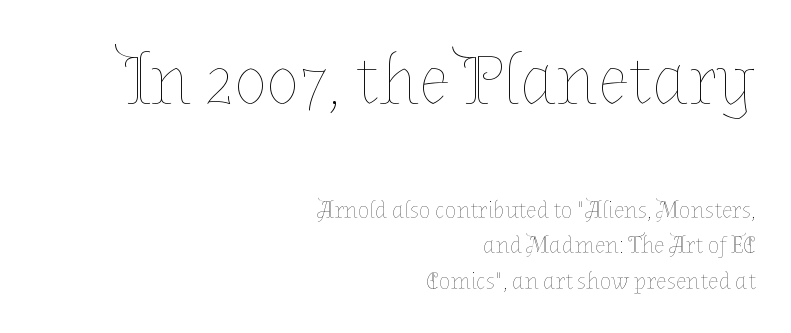
{"italic": "no", "bold": "no", "weight": "thin", "width": "normal", "stroke_contrast": "low", "x_height": "medium", "monospaced": "no", "underline": "no", "align": "right", "line_spacing": "normal", "line_spacing_ratio": 1.46, "letter_spacing": "normal", "letter_spacing_em": 0.0, "larger_block": "first", "size_ratio": 2.96, "glyph_px": 71}
